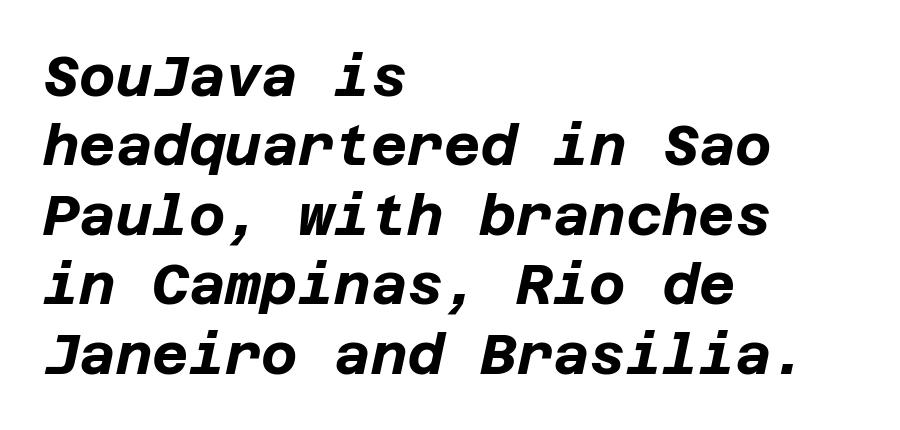
{"italic": "yes", "lean": "right", "slant_degrees": 12, "bold": "yes", "weight": "bold", "width": "normal", "stroke_contrast": "low", "x_height": "large", "underline": "no", "align": "left", "line_spacing_ratio": 1.24, "letter_spacing": "normal", "letter_spacing_em": 0.0, "glyph_px": 56}
